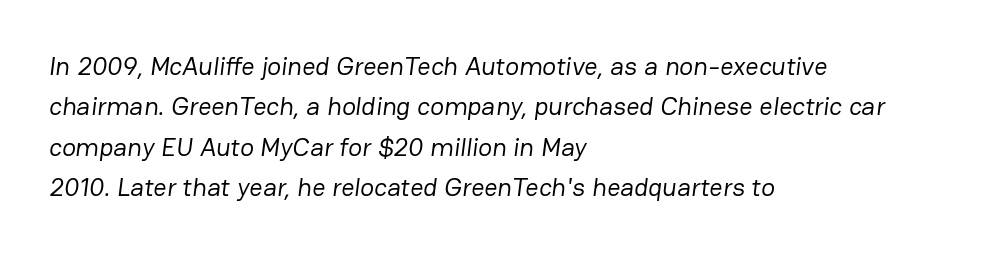
{"bold": "no", "underline": "no", "align": "left", "line_spacing": "normal", "line_spacing_ratio": 1.55, "letter_spacing": "normal", "letter_spacing_em": 0.0, "glyph_px": 26}
